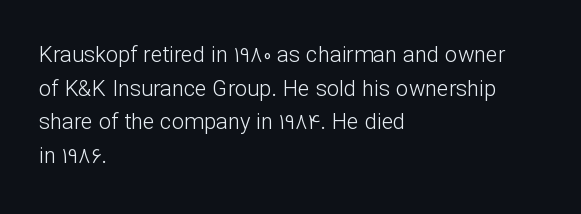
The image shows 22 px text type, upright; set left-aligned, normal line spacing (1.53x), normal letter spacing, not underlined.
